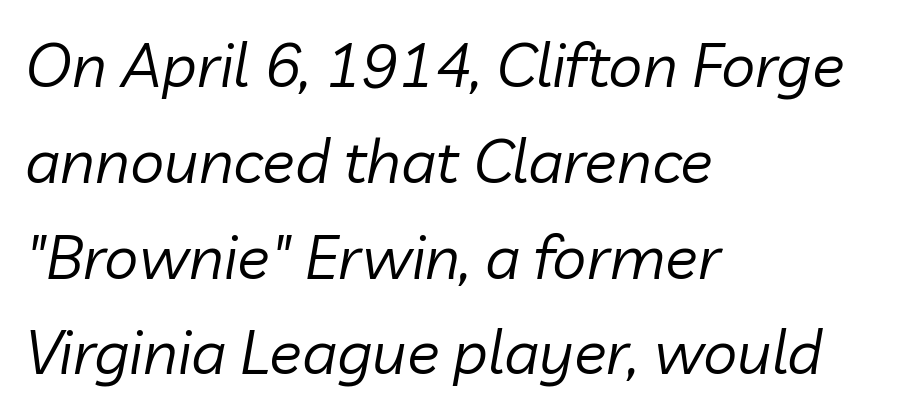
The image shows 61 px regular-weight type, italic (leaning right); set left-aligned, normal line spacing (1.57x), normal letter spacing, not underlined; low stroke contrast and a medium x-height.
